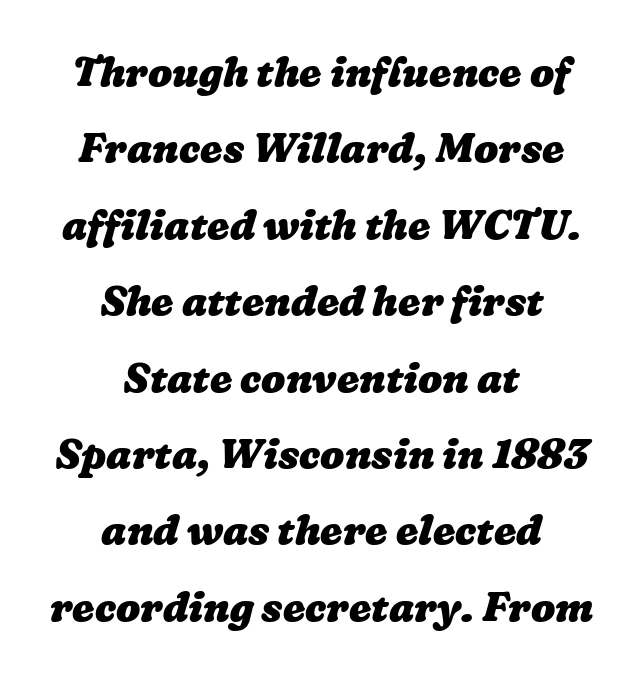
{"bold": "yes", "weight": "heavy", "width": "wide", "stroke_contrast": "low", "x_height": "medium", "monospaced": "no", "underline": "no", "align": "center", "line_spacing": "loose", "line_spacing_ratio": 1.91, "letter_spacing": "normal", "letter_spacing_em": 0.0, "glyph_px": 40}
